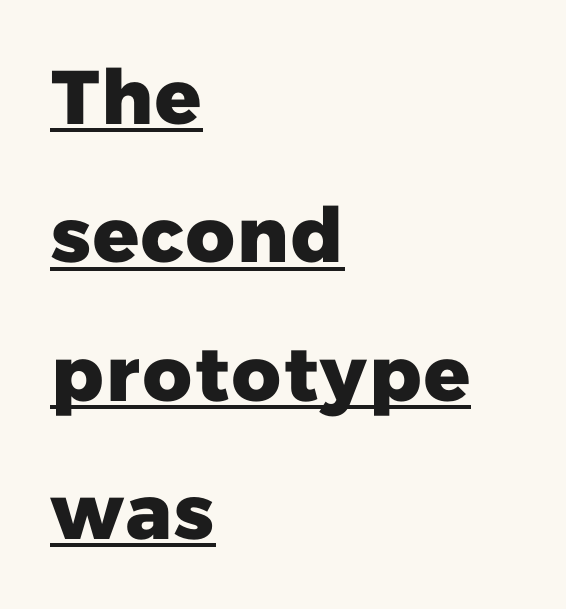
In CSS terms this would be text-align: left. No feet cap the strokes, marking this as sans-serif type. The letters advance in unequal steps, a hallmark of proportional type. Is the letter spacing exaggerated? No — it looks like the ordinary default. Has an underline been added? It has.
